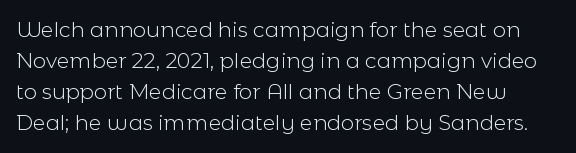
Does the lettering tilt? It doesn't — this is upright. Clear beneath every line of the passage. Normally led — the rows are evenly, conventionally spaced. Letter spacing: default. Stroke thickness stays within the range of a standard reading face or lighter.
